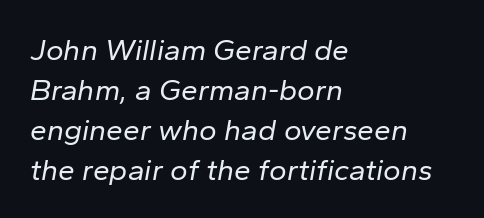
Q: Is the text bold? A: No.
Q: Is the text italic (slanted)? A: Yes, it leans right by about 10 degrees.
Q: Is the text underlined? A: No.
Q: How is the paragraph aligned? A: Left-aligned.
Q: Is the spacing between letters normal or unusually wide? A: Normal.
Q: Is the spacing between lines tight, normal or loose? A: Normal.
Q: Width (condensed, normal, or wide)? A: Normal.
Q: Stroke contrast? A: Low.
Q: x-height? A: Medium.
Q: Monospaced? A: No.
